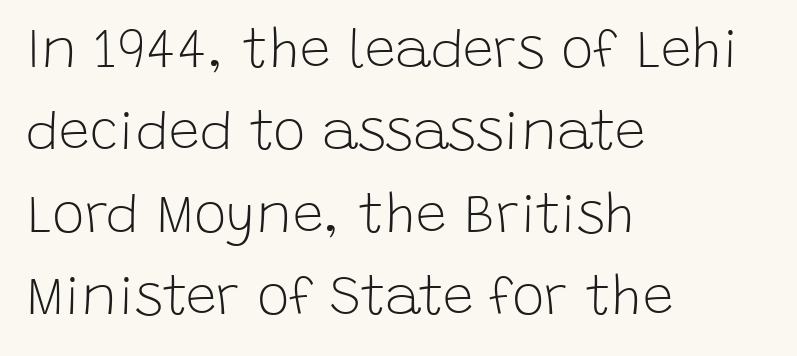
The image shows 55 px light sans-serif type, upright; set left-aligned, normal line spacing (1.5x), normal letter spacing, not underlined; low stroke contrast and a large x-height.
